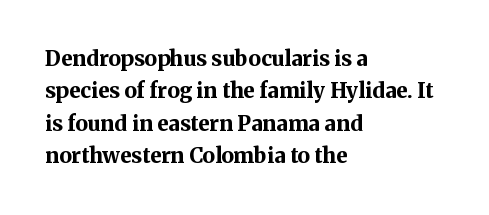
The image shows 21 px bold type, upright; set left-aligned, normal line spacing (1.54x), normal letter spacing, not underlined.
